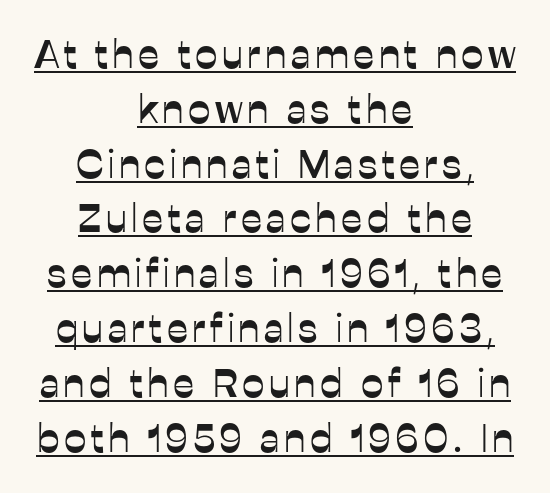
Observe the absence of serifs on each vertical stroke in this sample. A rule runs beneath these lines of type. The compositor balanced each line on the midline. These lines were composed using upright roman letters. Honestly, the row spacing looks completely unremarkable.
